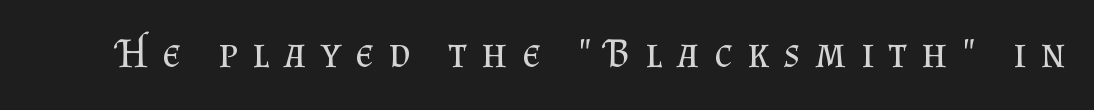
{"serif": "yes", "italic": "no", "bold": "no", "weight": "regular", "width": "normal", "stroke_contrast": "medium", "x_height": "small", "monospaced": "no", "underline": "no", "letter_spacing": "wide", "letter_spacing_em": 0.37, "glyph_px": 41}
